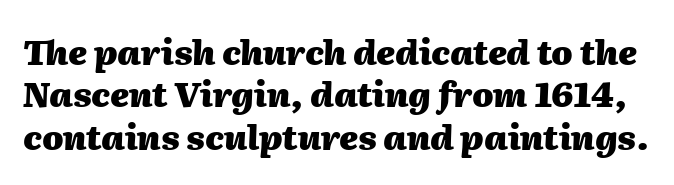
The image shows 34 px heavy type, italic (leaning right); set normal line spacing (1.25x), normal letter spacing, not underlined; medium stroke contrast and a medium x-height.
